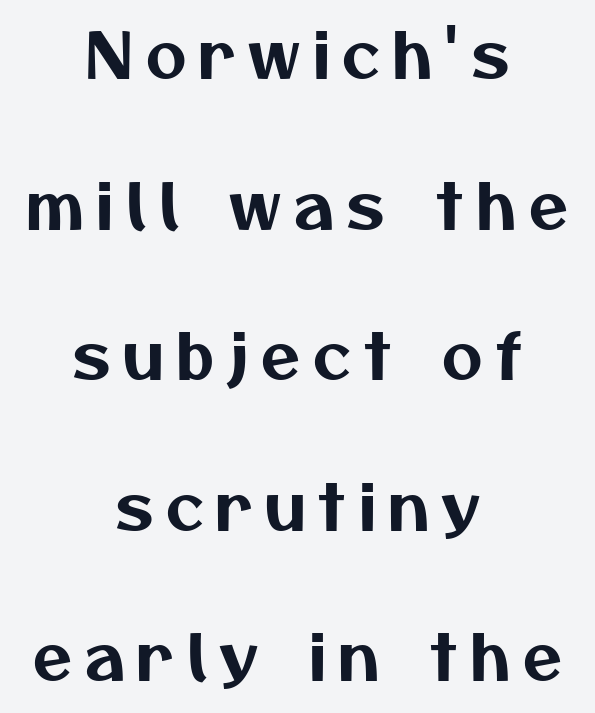
{"serif": "no", "width": "normal", "stroke_contrast": "medium", "x_height": "medium", "monospaced": "no", "underline": "no", "align": "center", "line_spacing": "loose", "line_spacing_ratio": 2.39, "letter_spacing": "wide", "letter_spacing_em": 0.2, "glyph_px": 63}
